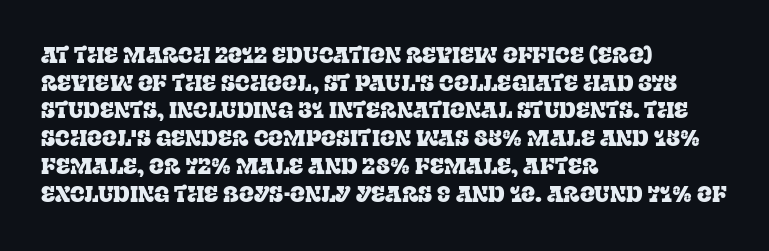
Q: Is the text italic (slanted)? A: No, it is upright.
Q: Is the text underlined? A: No.
Q: How is the paragraph aligned? A: Left-aligned.
Q: Is the spacing between letters normal or unusually wide? A: Normal.
Q: Is the spacing between lines tight, normal or loose? A: Normal.
